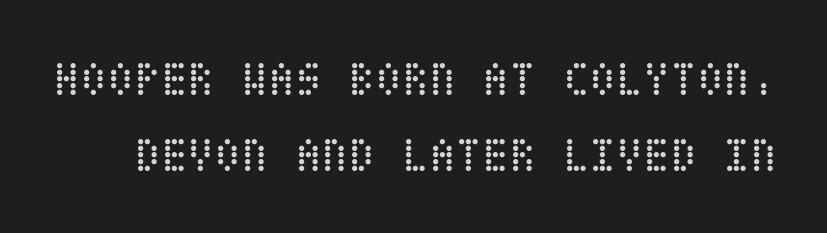
Q: Is the text bold? A: No.
Q: Is the text italic (slanted)? A: No, it is upright.
Q: Is the text underlined? A: No.
Q: Is the spacing between letters normal or unusually wide? A: Normal.
Q: Is the spacing between lines tight, normal or loose? A: Normal.
Q: Width (condensed, normal, or wide)? A: Condensed.
Q: Stroke contrast? A: Low.
Q: x-height? A: Large.
